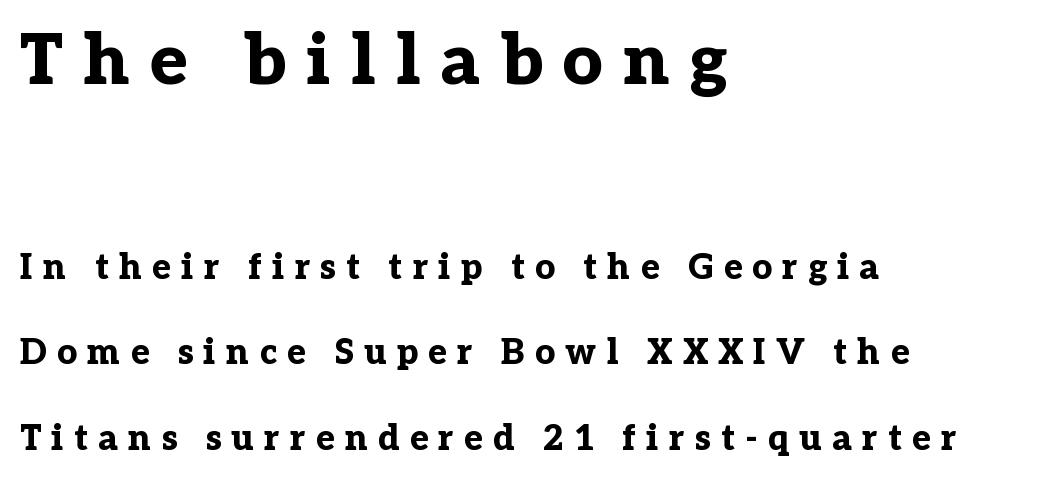
Pretty heavy lettering here — definitely bold. Every character sits straight up, as roman type does. Proportional: the letters do not fall into vertical columns. Every row of glyphs begins at an identical x-position on the left. Words appear elongated and porous because spacing is wide.
